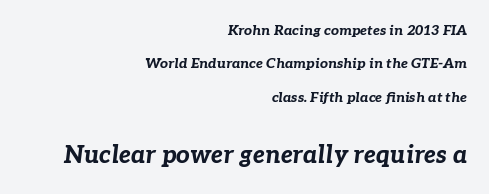
The following chunk of copy outweighs the initial chunk in type size. Strong, thick strokes mark this as bold type. If you drew a line through each stem, it would be angled. What's the leading like? Stretched, with rows far apart. No word sits above an underline.
